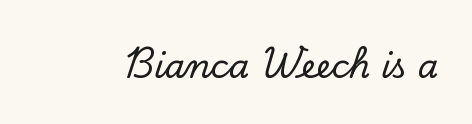
{"serif": "yes", "width": "normal", "stroke_contrast": "low", "x_height": "small", "monospaced": "no", "underline": "no", "letter_spacing": "normal", "letter_spacing_em": 0.0, "glyph_px": 33}
